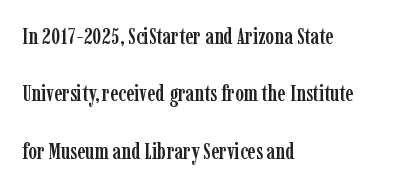
The image shows 23 px text type, upright; set left-aligned, loose line spacing (2.5x), normal letter spacing, not underlined.
